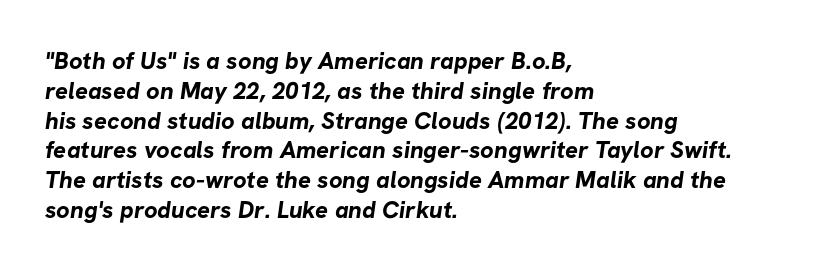
The image shows 24 px bold type; set left-aligned, line spacing 1.24x, normal letter spacing, not underlined.
